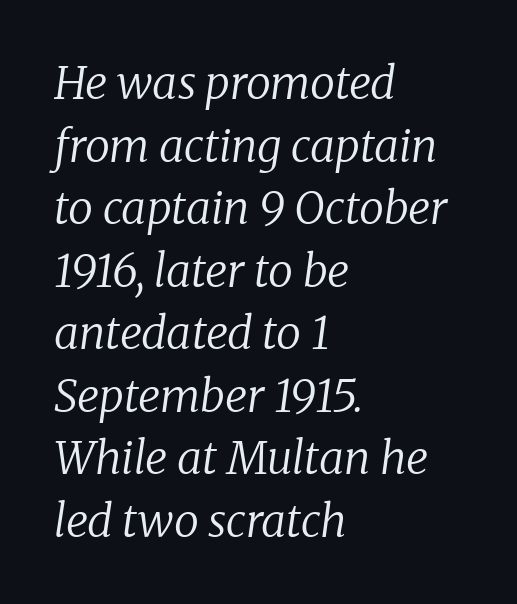
{"serif": "yes", "italic": "yes", "lean": "right", "slant_degrees": 8, "bold": "no", "weight": "regular", "width": "normal", "stroke_contrast": "low", "x_height": "medium", "monospaced": "no", "underline": "no", "align": "left", "line_spacing": "normal", "line_spacing_ratio": 1.39, "letter_spacing": "normal", "letter_spacing_em": 0.0, "glyph_px": 45}
